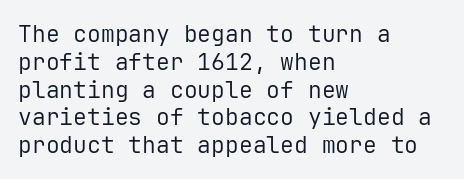
Italic: no, the glyphs are upright roman. Typeset ragged right — the left edge is the straight one. The gaps between neighbouring characters are ordinary and unremarkable. No letter is thick-stroked: the sample isn't bold. Lines of text with bare space underneath.
